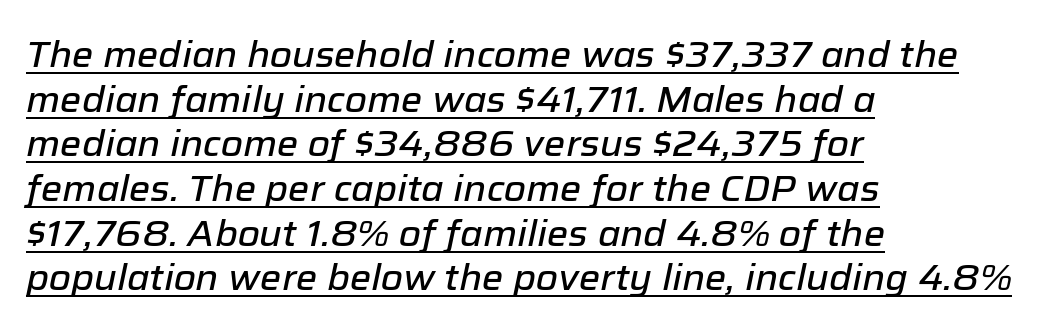
Looks like regular typesetting: each glyph gets only the width it needs. Like a heading marked for emphasis, these lines bear an underscore. Italic: yes, the glyphs are oblique. Standard letterfit; no display-style spreading of the glyphs. A student would call this left alignment; a typographer would say flush left, rag right.
